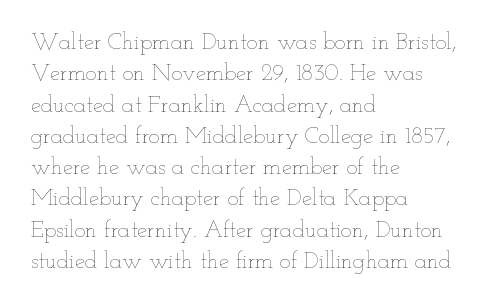
One glance says typical: line gaps are just what's usual. What stands out about the letter spacing? Nothing — it is the standard amount. This reads as an unemphasized weight, regular at the heaviest. The text block is weighted toward the left margin, trailing off unevenly rightward. Descender tails drop into unmarked territory. The specimen reads as upright at a glance.
